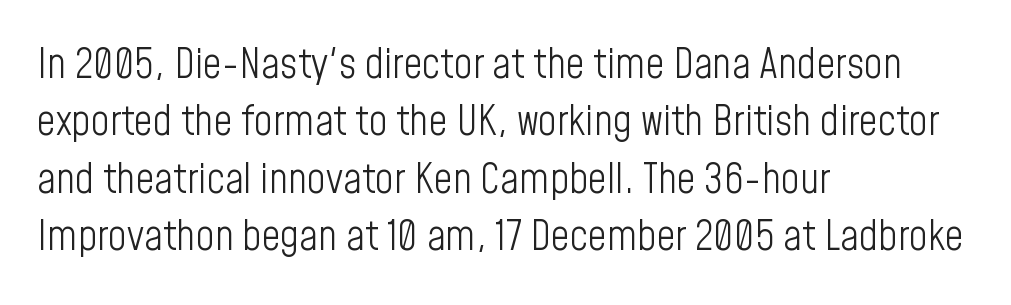
Each new line begins a customary step beneath the previous one. A quiet, ordinary-to-light weight characterises the typeface. The passage shown is typed in a proportional face where columns would drift. Does the lettering tilt? It doesn't — this is upright.
